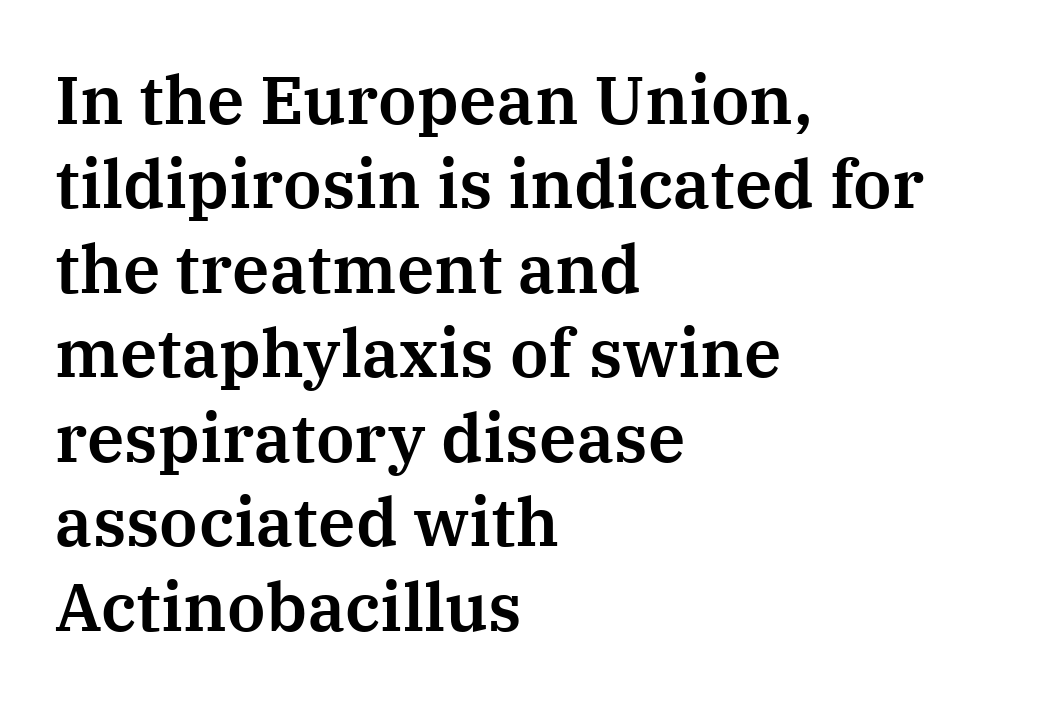
The image shows 67 px serif type, upright; set left-aligned, normal line spacing (1.26x), normal letter spacing, not underlined; medium stroke contrast and a medium x-height.
